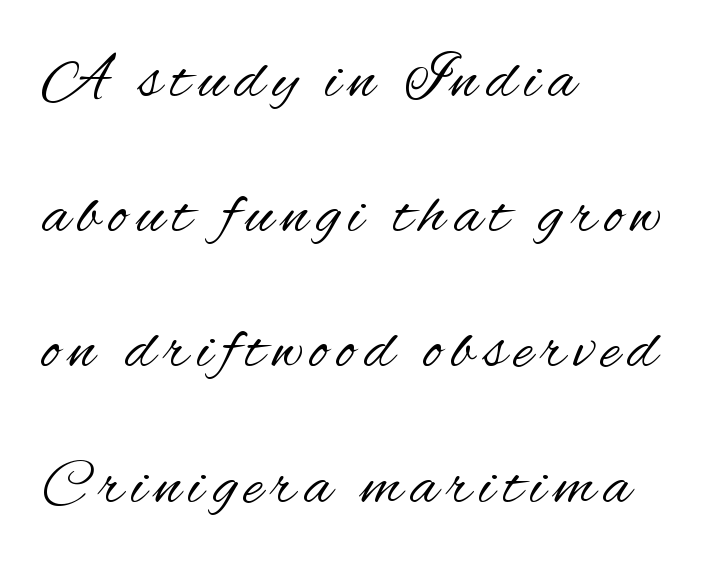
{"serif": "no", "bold": "no", "weight": "regular", "width": "condensed", "stroke_contrast": "medium", "x_height": "small", "monospaced": "no", "underline": "no", "align": "left", "line_spacing": "loose", "line_spacing_ratio": 2.08, "glyph_px": 65}
